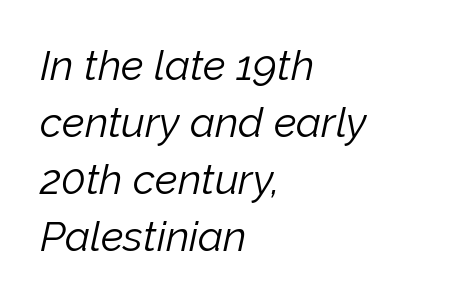
The image shows 42 px light type, italic (leaning right); set left-aligned, normal line spacing (1.36x), normal letter spacing, not underlined; low stroke contrast and a medium x-height.
